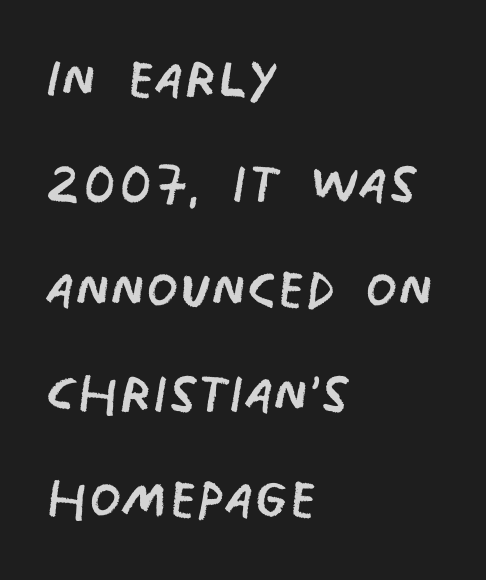
This sample keeps an unexceptional amount of space between lines. These lines are set flush left with a ragged right edge. The font family rendered here belongs to the sans-serif group. Is the stroke heavy? The answer is a plain regular-or-lighter. Short note: letters normally spaced. Decoration check: the copy has no underline.
